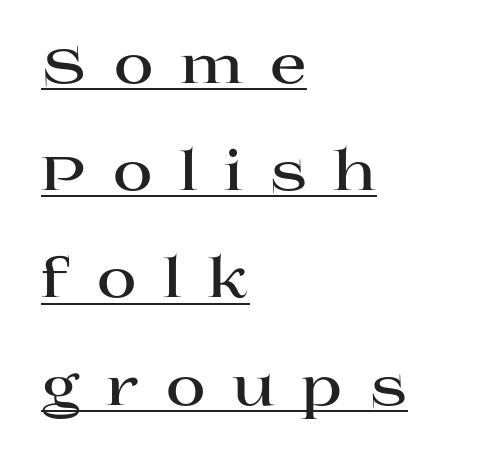
Decoration check: the copy is underlined. Little horizontal feet cap the strokes, marking this as serif type. No italicization has been applied; the sample stays upright. A student would call this left alignment; a typographer would say flush left, rag right. Its strokes are broad and dark, the hallmark of bold type. The space between consecutive lines is lavish.
